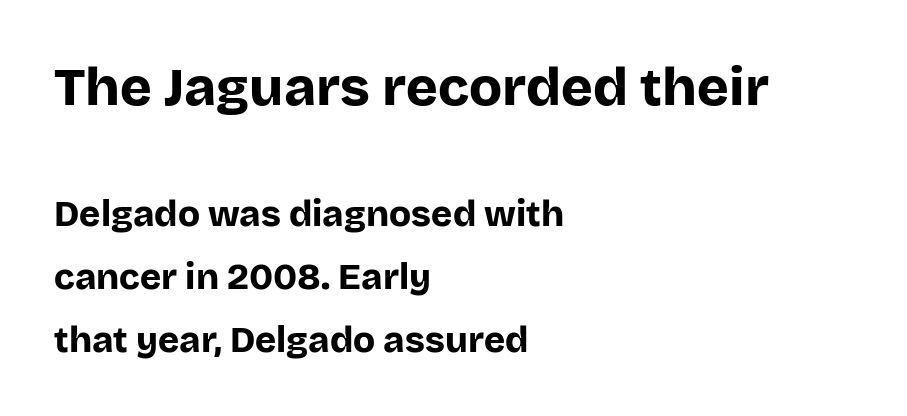
Q: Is the text bold? A: Yes.
Q: Is the text italic (slanted)? A: No, it is upright.
Q: Is the typeface a serif or a sans-serif typeface? A: Sans-serif.
Q: Is the text underlined? A: No.
Q: How is the paragraph aligned? A: Left-aligned.
Q: Is the spacing between letters normal or unusually wide? A: Normal.
Q: Which block of text is set in a larger size, the first (top) or the second (bottom)? A: The first (top) one.
Q: Width (condensed, normal, or wide)? A: Normal.
Q: Stroke contrast? A: Low.
Q: x-height? A: Large.
Q: Monospaced? A: No.
